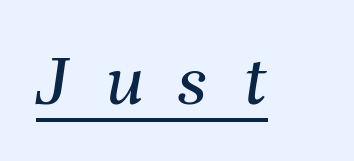
Q: Is the text bold? A: No.
Q: Is the text italic (slanted)? A: Yes, it leans right by about 8 degrees.
Q: Is the text underlined? A: Yes.
Q: Is the spacing between letters normal or unusually wide? A: Unusually wide.
Q: Width (condensed, normal, or wide)? A: Normal.
Q: Stroke contrast? A: Medium.
Q: x-height? A: Medium.
Q: Monospaced? A: No.
